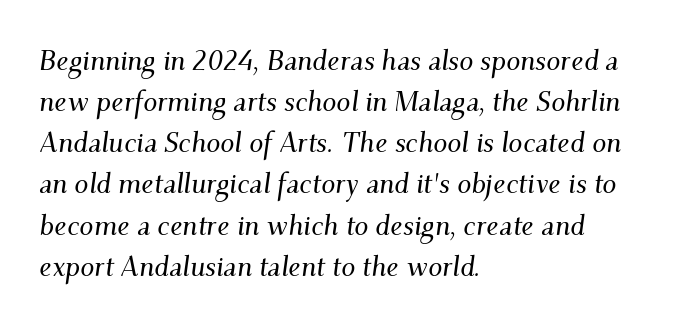
Q: Is the text italic (slanted)? A: Yes, it leans right by about 9 degrees.
Q: Is the typeface a serif or a sans-serif typeface? A: Serif.
Q: Is the text underlined? A: No.
Q: How is the paragraph aligned? A: Left-aligned.
Q: Is the spacing between letters normal or unusually wide? A: Normal.
Q: Is the spacing between lines tight, normal or loose? A: Normal.
Q: Width (condensed, normal, or wide)? A: Normal.
Q: Stroke contrast? A: Medium.
Q: x-height? A: Small.
Q: Monospaced? A: No.
